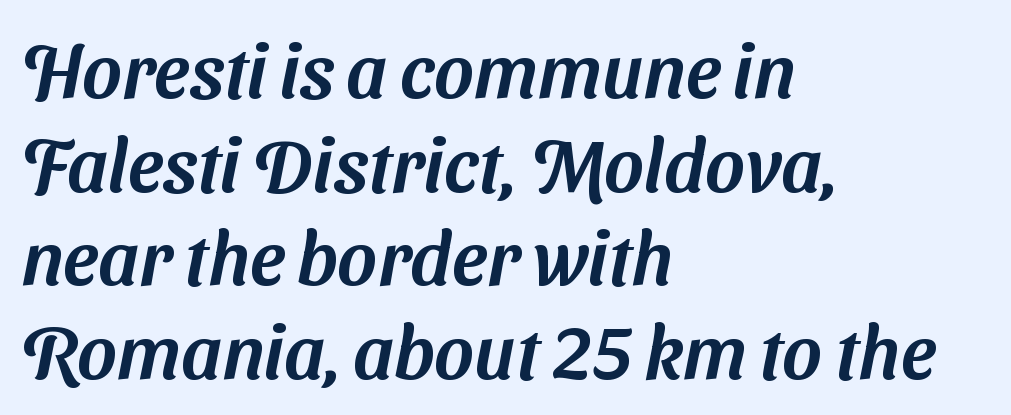
Regarding serifs, this sample does without them. Each word holds together tightly as a unit, with standard inter-letter gaps. The space directly below the letters is spotless. Is the block centered? No — it sits flush against the left margin. Do the characters align in a grid? No, the font is proportional. The block of text has a typical density, with ordinary space between rows.
